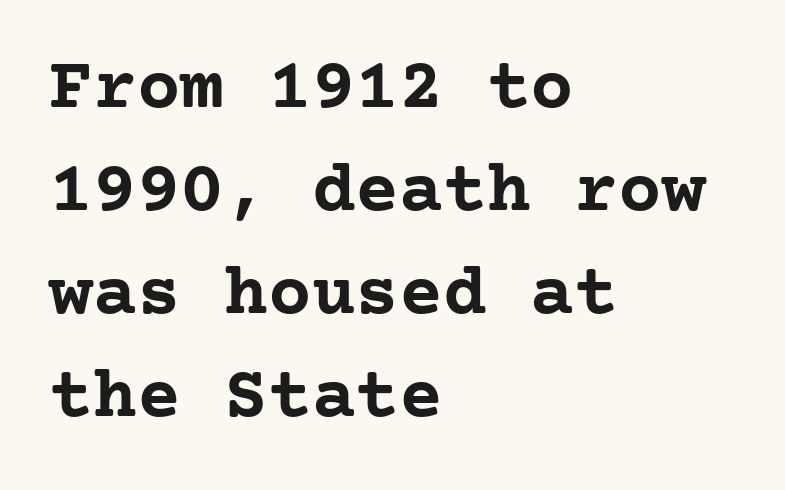
{"serif": "yes", "italic": "no", "bold": "yes", "weight": "semibold", "width": "normal", "stroke_contrast": "low", "x_height": "medium", "underline": "no", "align": "left", "line_spacing": "normal", "line_spacing_ratio": 1.41, "letter_spacing": "normal", "letter_spacing_em": 0.0, "glyph_px": 73}
